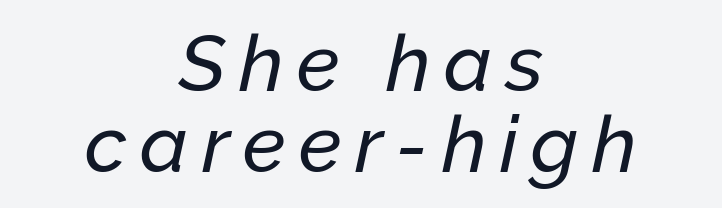
The lettering tilts uniformly, giving the passage an italic look. These lines are rendered in a variable-pitch font. The leading is snug, giving the passage a crowded texture. Each row of text sits above clean, open space. Both edges are ragged and mirror each other, which tells us the setting is centered.
